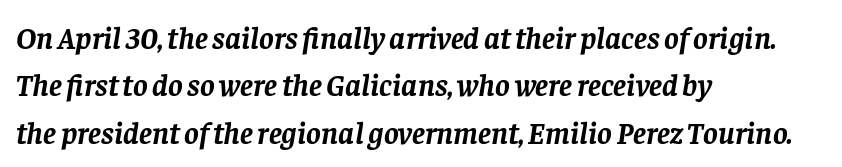
Notice how descenders clear the ascenders below comfortably — that's standard leading. Anything drawn beneath the words? Only blank space. These lines keep a tight, regular rhythm from letter to letter. Check where the strokes stop: tiny serifs finish them off.
